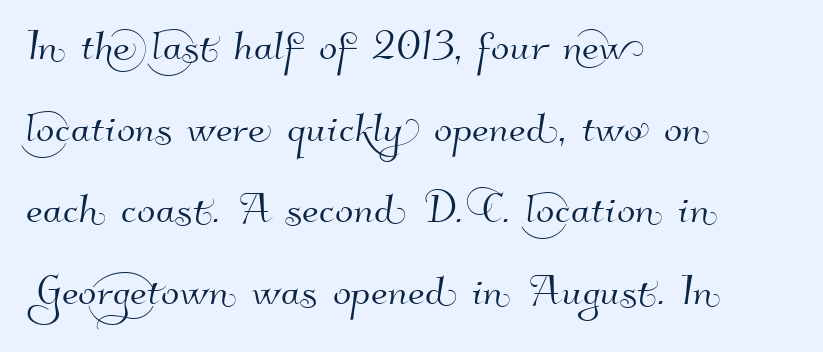
Q: Is the typeface a serif or a sans-serif typeface? A: Sans-serif.
Q: Is the text underlined? A: No.
Q: How is the paragraph aligned? A: Left-aligned.
Q: Is the spacing between letters normal or unusually wide? A: Normal.
Q: Is the spacing between lines tight, normal or loose? A: Normal.
Q: Width (condensed, normal, or wide)? A: Normal.
Q: Stroke contrast? A: High.
Q: x-height? A: Small.
Q: Monospaced? A: No.
